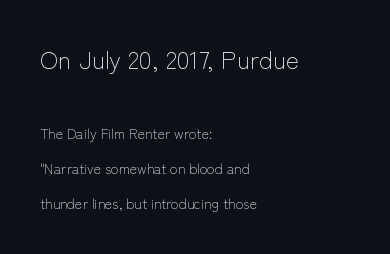
The font's upright variant was chosen for this text. Does the copy run flush right? No — it runs flush left. Check the space under the baseline: it is left empty. The face used here appears at its bigger size in the upper chunk. Nothing unusual about the tracking: characters are spaced as the font intends. Airy leading.
